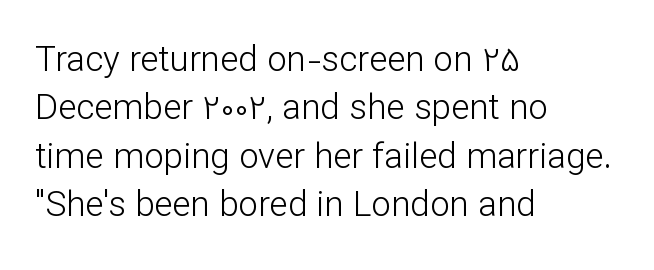
It's the straight-up-and-down kind of type. This sample has the flowing, uneven cadence of proportional lettering. The weight would be labelled regular, book, light, or lighter still. Nobody touched the tracking dial on this one.
